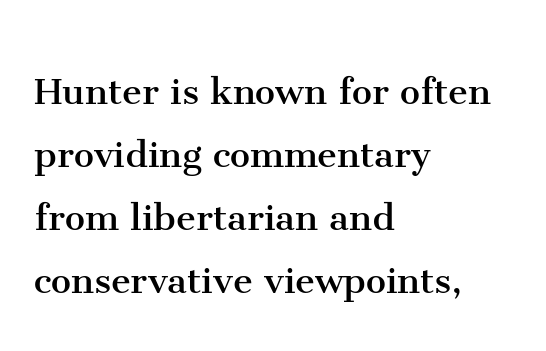
The image shows 45 px regular-weight serif type, upright; set left-aligned, normal line spacing (1.4x), normal letter spacing, not underlined; medium stroke contrast and a medium x-height.
